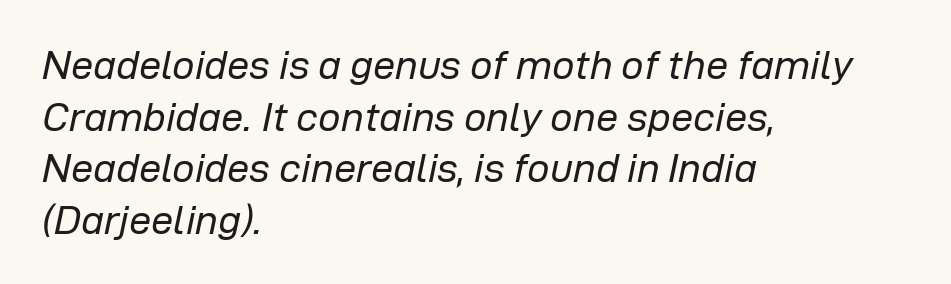
Q: Is the text bold? A: No.
Q: Is the text italic (slanted)? A: Yes, it leans right by about 12 degrees.
Q: Is the text underlined? A: No.
Q: How is the paragraph aligned? A: Left-aligned.
Q: Is the spacing between letters normal or unusually wide? A: Normal.
Q: Is the spacing between lines tight, normal or loose? A: Normal.
Q: Width (condensed, normal, or wide)? A: Normal.
Q: Stroke contrast? A: Low.
Q: x-height? A: Medium.
Q: Monospaced? A: No.
